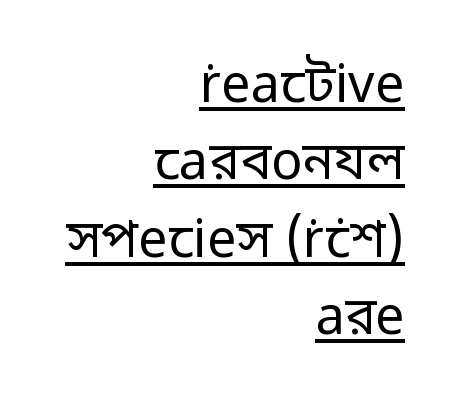
{"serif": "no", "italic": "no", "bold": "no", "weight": "regular", "width": "normal", "stroke_contrast": "low", "x_height": "medium", "monospaced": "no", "underline": "yes", "align": "right", "line_spacing": "normal", "line_spacing_ratio": 1.49, "letter_spacing": "normal", "letter_spacing_em": 0.0, "glyph_px": 52}
